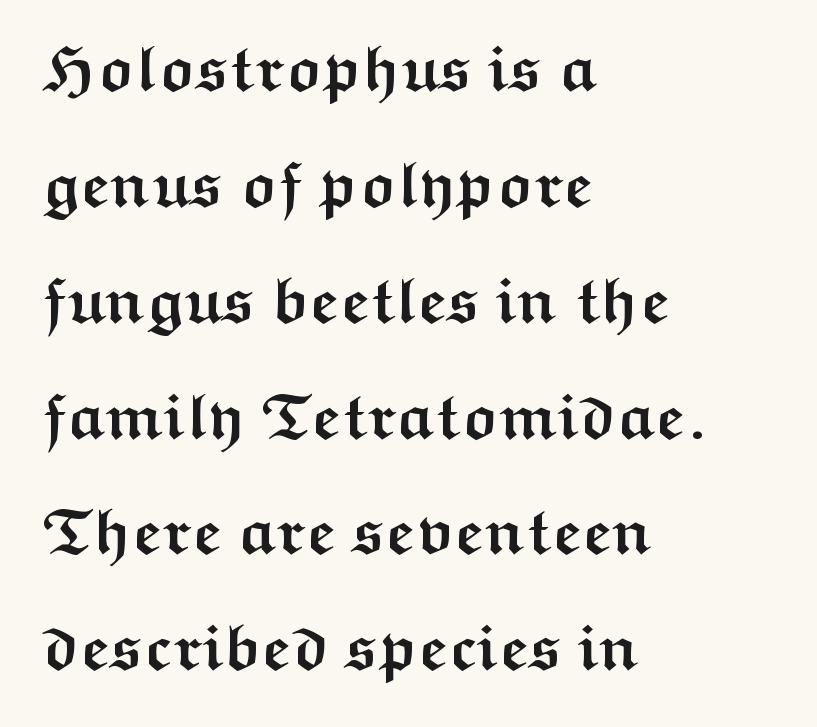
Heft: maximum for text — a bold. The face used here is proportionally spaced, like ordinary book or web type. Does the copy run flush right? No — it runs flush left. The axis of the letterforms is exactly vertical.
